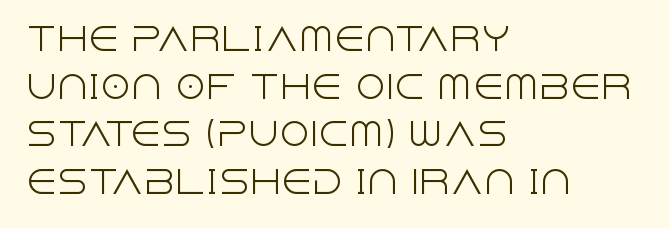
{"serif": "no", "italic": "no", "bold": "no", "weight": "light", "width": "normal", "x_height": "large", "monospaced": "no", "underline": "no", "align": "left", "line_spacing": "normal", "line_spacing_ratio": 1.54, "letter_spacing": "normal", "letter_spacing_em": 0.0, "glyph_px": 31}
